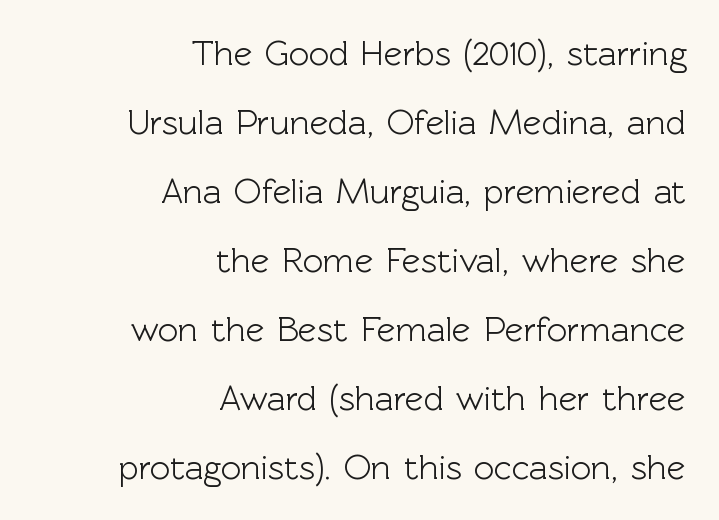
{"serif": "no", "italic": "no", "width": "normal", "x_height": "medium", "monospaced": "no", "underline": "no", "align": "right", "line_spacing": "loose", "line_spacing_ratio": 1.97, "letter_spacing": "normal", "letter_spacing_em": 0.0, "glyph_px": 35}
